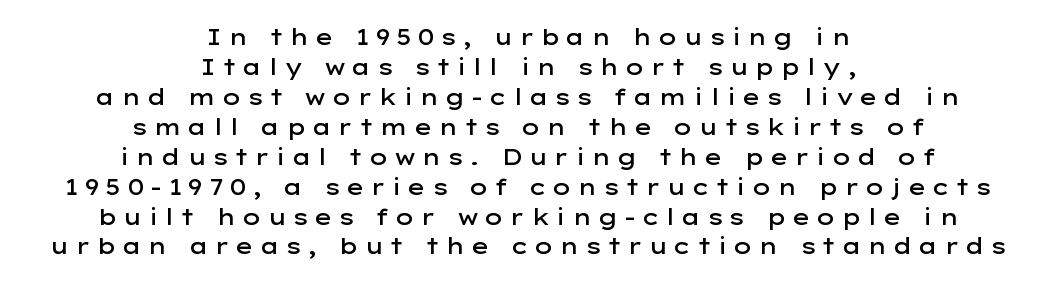
Students, observe: this is what conventionally led text looks like. These lines carry some extra weight — a demibold, not a full bold. Leftover space on each line is divided equally before and after the words. There is plenty of visible air inserted between adjacent glyphs. Tall strokes in this sample are plumb rather than angled.
